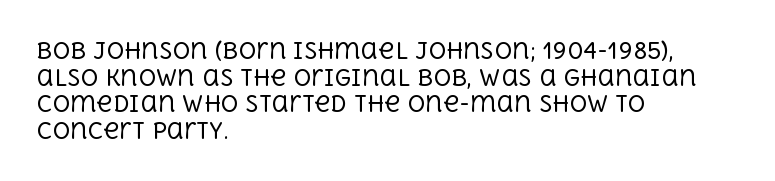
The face used here is rendered with its standard letterfit. The rag falls on the right side of this text block. The typeface has the unassuming heft of standard copy or less. Italic: no, the glyphs are upright roman.
